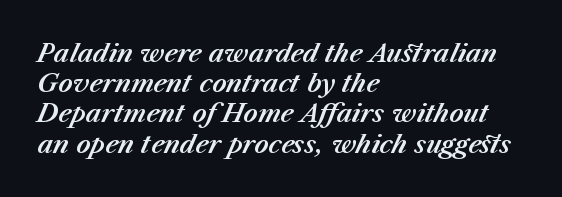
The image shows 25 px text type, italic (leaning right); set left-aligned, line spacing 1.21x, normal letter spacing, not underlined.
